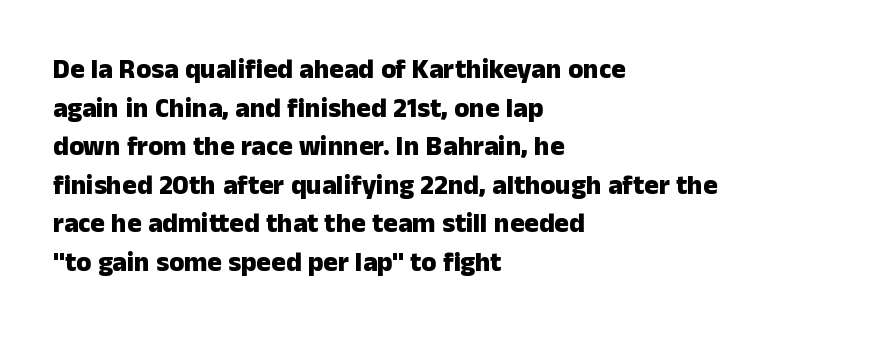
Q: Is the text bold? A: Yes.
Q: Is the text italic (slanted)? A: No, it is upright.
Q: Is the text underlined? A: No.
Q: How is the paragraph aligned? A: Left-aligned.
Q: Is the spacing between letters normal or unusually wide? A: Normal.
Q: Is the spacing between lines tight, normal or loose? A: Normal.
